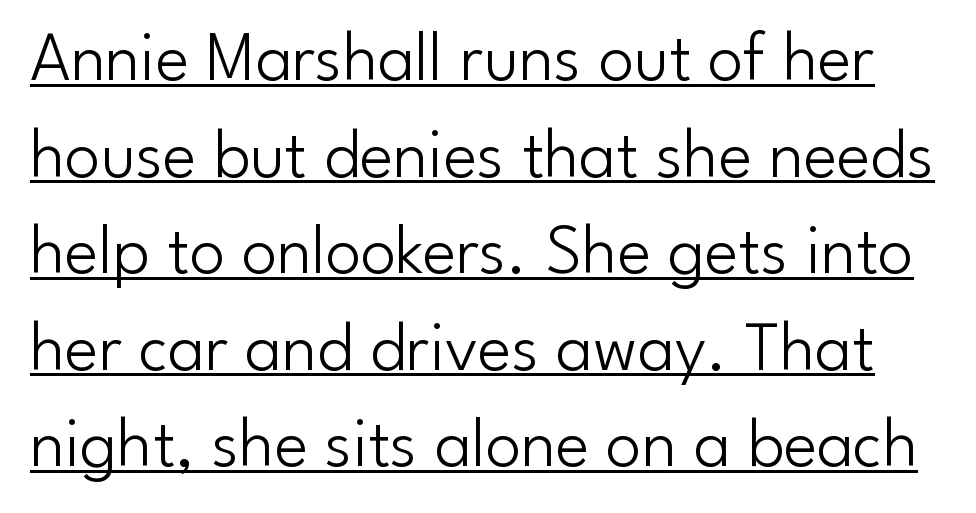
Does a line run under the words? Yes, clearly. Students, note that the glyphs here touch the page at normal intervals. A light-to-regular cut is what we see here. A typesetter would mark this as roman, not italic. Here the designer chose a conventional face with non-uniform glyph widths.
